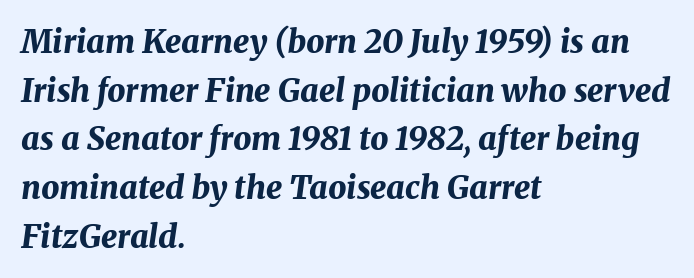
{"italic": "yes", "lean": "right", "slant_degrees": 8, "bold": "yes", "weight": "bold", "width": "normal", "stroke_contrast": "medium", "x_height": "medium", "monospaced": "no", "underline": "no", "align": "left", "line_spacing": "normal", "line_spacing_ratio": 1.52, "letter_spacing": "normal", "letter_spacing_em": 0.0, "glyph_px": 32}
